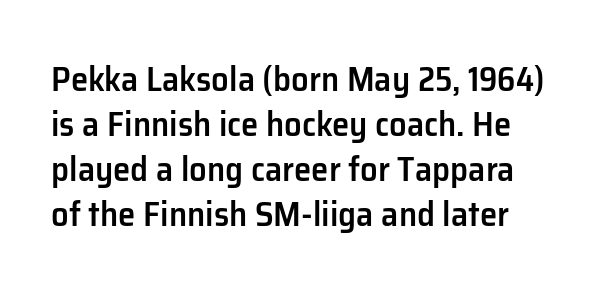
The image shows 35 px semibold sans-serif type, upright; set normal line spacing (1.29x), normal letter spacing, not underlined; low stroke contrast and a medium x-height.
